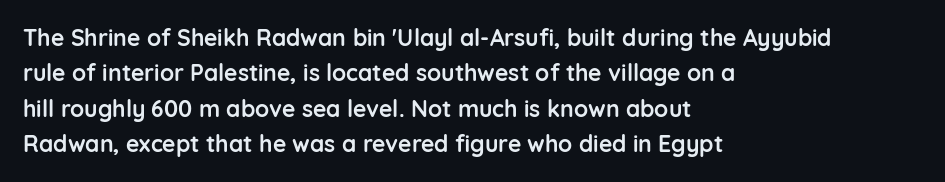
The strip under each line holds only bare page. The designer left line spacing at the default. Typeset ragged right — the left edge is the straight one. Heavy-handed strokes throughout: this text is bold.
